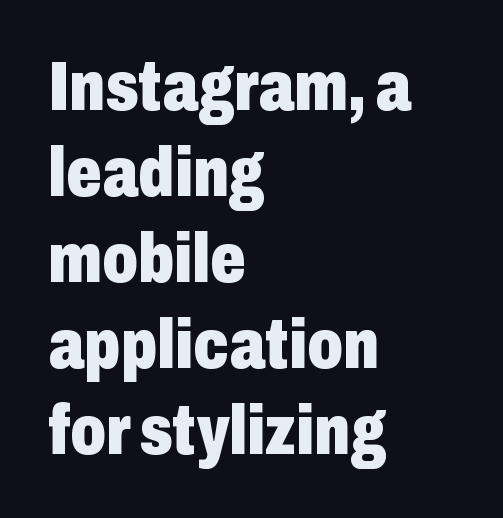
The image shows 70 px heavy, condensed sans-serif type, upright; set left-aligned, line spacing 1.23x, normal letter spacing, not underlined; low stroke contrast and a medium x-height.
